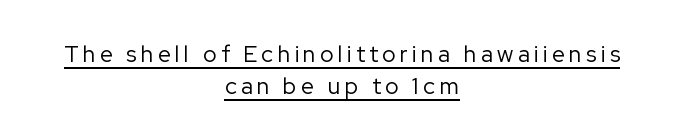
The image shows 23 px text type, upright; set centered, normal line spacing (1.39x), underlined.
